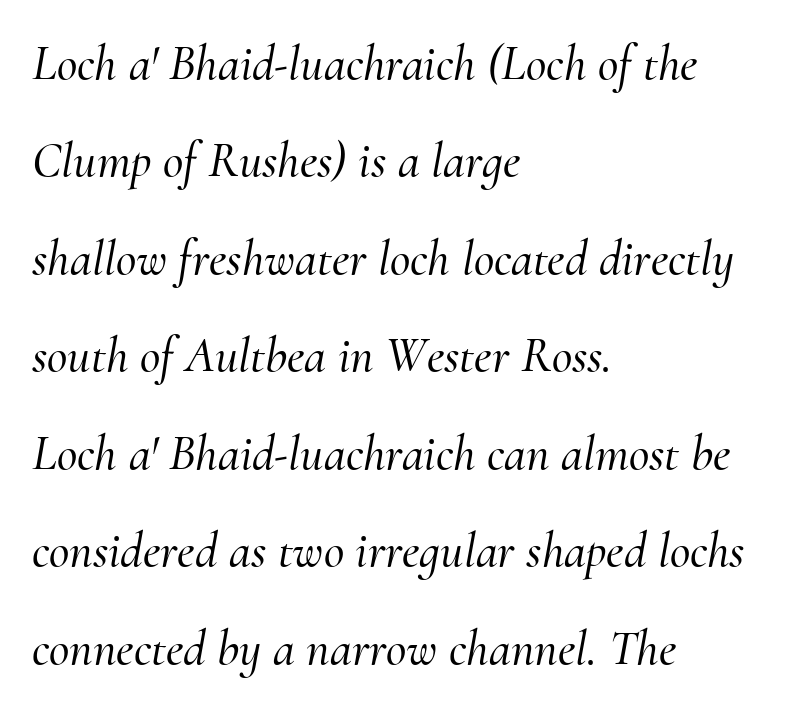
These lines are rendered in a variable-pitch font. Would a proofreader flag this as italicized? Yes. The strip under each line holds only bare page. In terms of letterform style, serifs are clearly present. Between one letter and the next there's only the usual sliver of space. Successive baselines arrive slowly, with a big drop between each.
